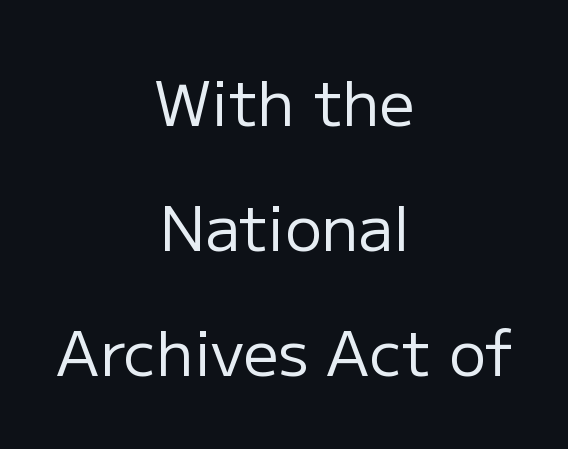
The image shows 62 px regular-weight sans-serif type, upright; set centered, loose line spacing (2.02x), normal letter spacing, not underlined; low stroke contrast and a medium x-height.
